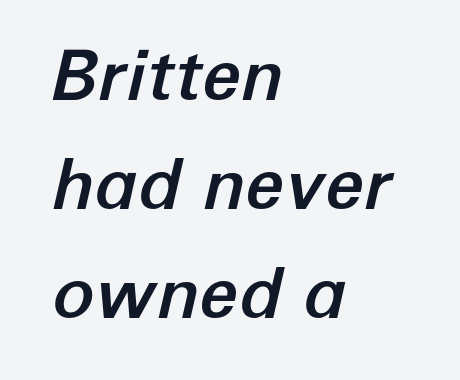
The image shows 70 px text type, italic (leaning right); set left-aligned, normal line spacing (1.56x), normal letter spacing, not underlined; low stroke contrast and a medium x-height.
